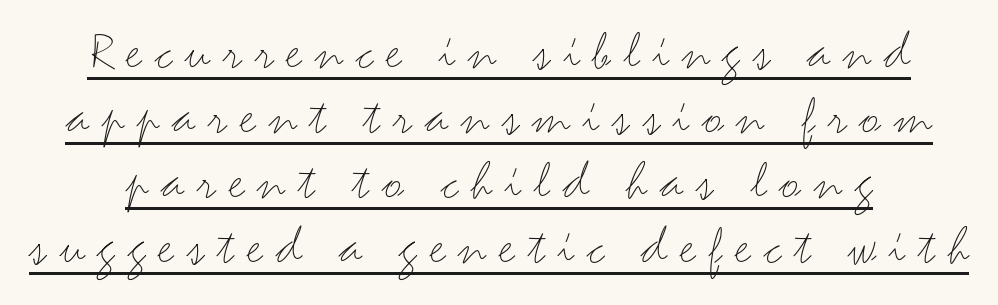
{"serif": "no", "bold": "no", "weight": "light", "width": "wide", "stroke_contrast": "medium", "x_height": "small", "monospaced": "no", "underline": "yes", "line_spacing_ratio": 1.16, "letter_spacing": "wide", "letter_spacing_em": 0.23, "glyph_px": 56}
